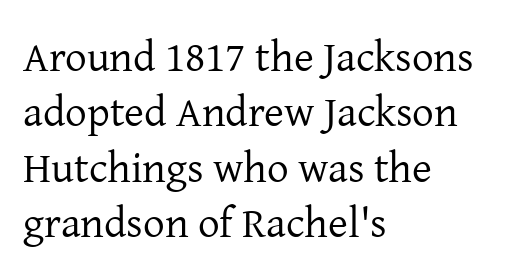
{"serif": "yes", "italic": "no", "bold": "no", "weight": "regular", "width": "normal", "stroke_contrast": "low", "x_height": "medium", "monospaced": "no", "underline": "no", "align": "left", "line_spacing": "normal", "line_spacing_ratio": 1.29, "letter_spacing": "normal", "letter_spacing_em": 0.0, "glyph_px": 43}
